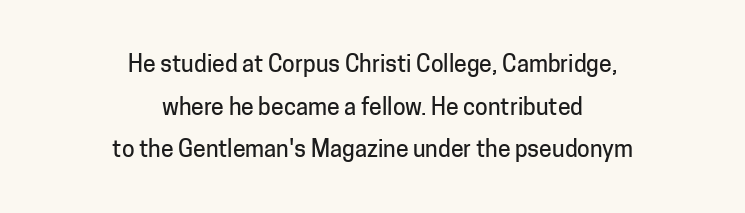
Q: Is the text italic (slanted)? A: No, it is upright.
Q: Is the text underlined? A: No.
Q: How is the paragraph aligned? A: Centered.
Q: Is the spacing between letters normal or unusually wide? A: Normal.
